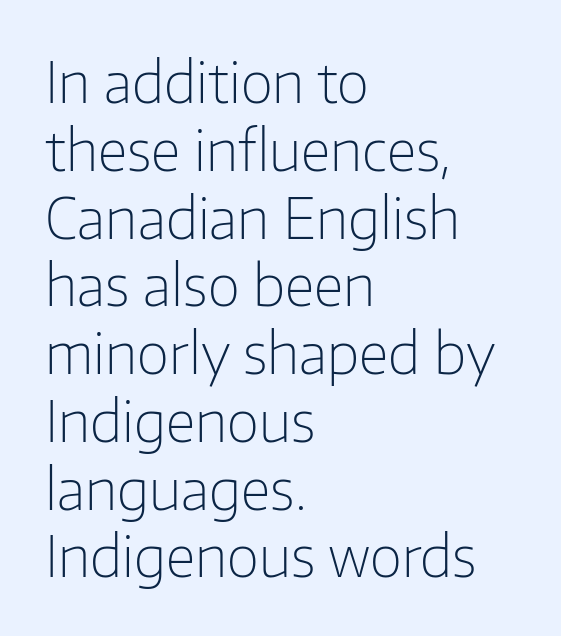
Q: Is the text bold? A: No.
Q: Is the text italic (slanted)? A: No, it is upright.
Q: Is the typeface a serif or a sans-serif typeface? A: Sans-serif.
Q: Is the text underlined? A: No.
Q: How is the paragraph aligned? A: Left-aligned.
Q: Is the spacing between letters normal or unusually wide? A: Normal.
Q: Width (condensed, normal, or wide)? A: Normal.
Q: Stroke contrast? A: Low.
Q: x-height? A: Medium.
Q: Monospaced? A: No.
